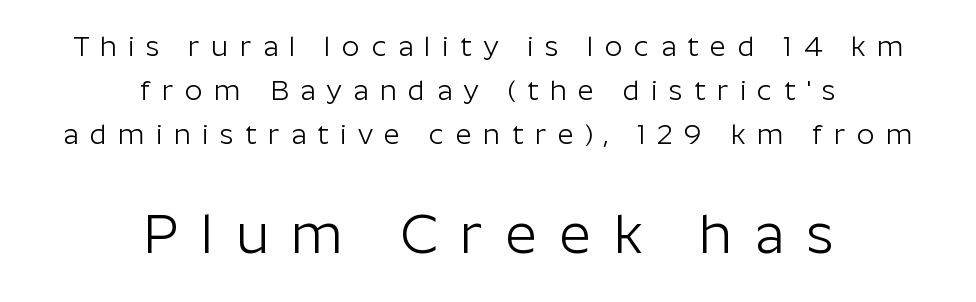
Serif or sans? Sans — the stroke terminals are bare. Quick note: not italic, upright. Normally led — the rows are evenly, conventionally spaced. Letters have the restrained weight of plain body copy at most.
